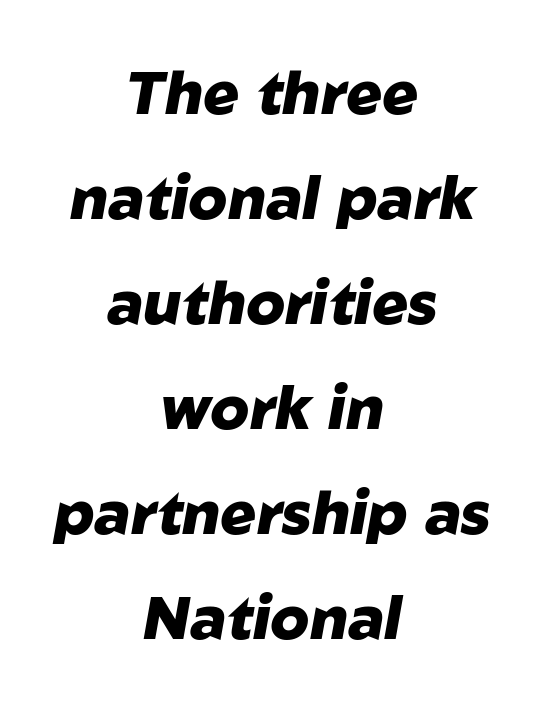
Q: Is the text bold? A: Yes.
Q: Is the text italic (slanted)? A: Yes, it leans right by about 10 degrees.
Q: Is the text underlined? A: No.
Q: How is the paragraph aligned? A: Centered.
Q: Is the spacing between letters normal or unusually wide? A: Normal.
Q: Width (condensed, normal, or wide)? A: Normal.
Q: Stroke contrast? A: Low.
Q: x-height? A: Medium.
Q: Monospaced? A: No.
